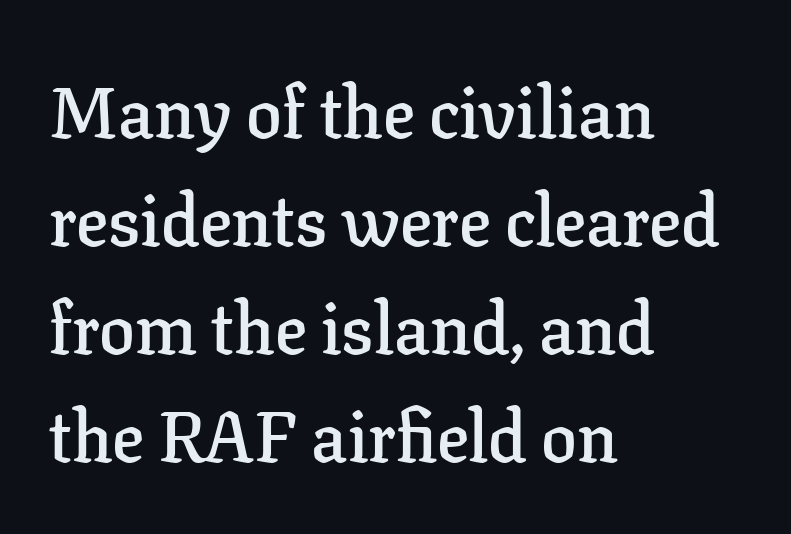
Q: Is the text bold? A: Semi-bold.
Q: Is the text italic (slanted)? A: No, it is upright.
Q: Is the typeface a serif or a sans-serif typeface? A: Serif.
Q: Is the text underlined? A: No.
Q: How is the paragraph aligned? A: Left-aligned.
Q: Is the spacing between letters normal or unusually wide? A: Normal.
Q: Is the spacing between lines tight, normal or loose? A: Normal.
Q: Width (condensed, normal, or wide)? A: Normal.
Q: Stroke contrast? A: Low.
Q: x-height? A: Medium.
Q: Monospaced? A: No.
